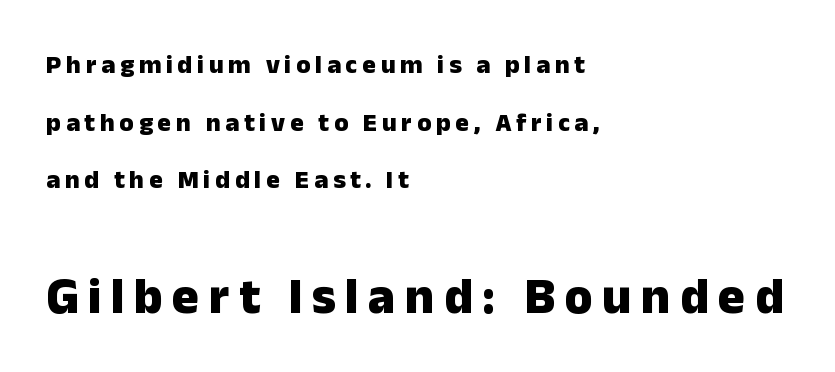
Q: Is the text bold? A: Yes.
Q: Is the text italic (slanted)? A: No, it is upright.
Q: Is the typeface a serif or a sans-serif typeface? A: Sans-serif.
Q: Is the text underlined? A: No.
Q: How is the paragraph aligned? A: Left-aligned.
Q: Is the spacing between lines tight, normal or loose? A: Loose.
Q: Which block of text is set in a larger size, the first (top) or the second (bottom)? A: The second (bottom) one.
Q: Width (condensed, normal, or wide)? A: Normal.
Q: Stroke contrast? A: Low.
Q: x-height? A: Medium.
Q: Monospaced? A: No.
